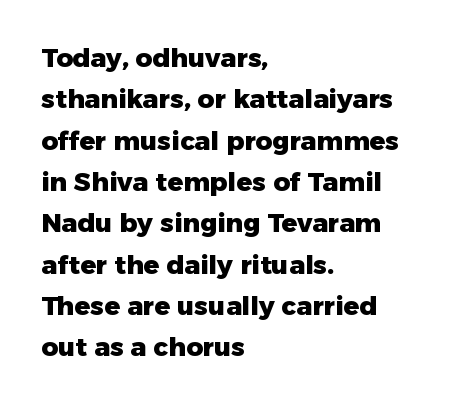
Descenders are the only things crossing below the line. Honestly, the row spacing looks completely unremarkable. The font is running at its bold setting. Inter-character spacing is left at the font's built-in metrics. Vertical strokes here are truly vertical.
